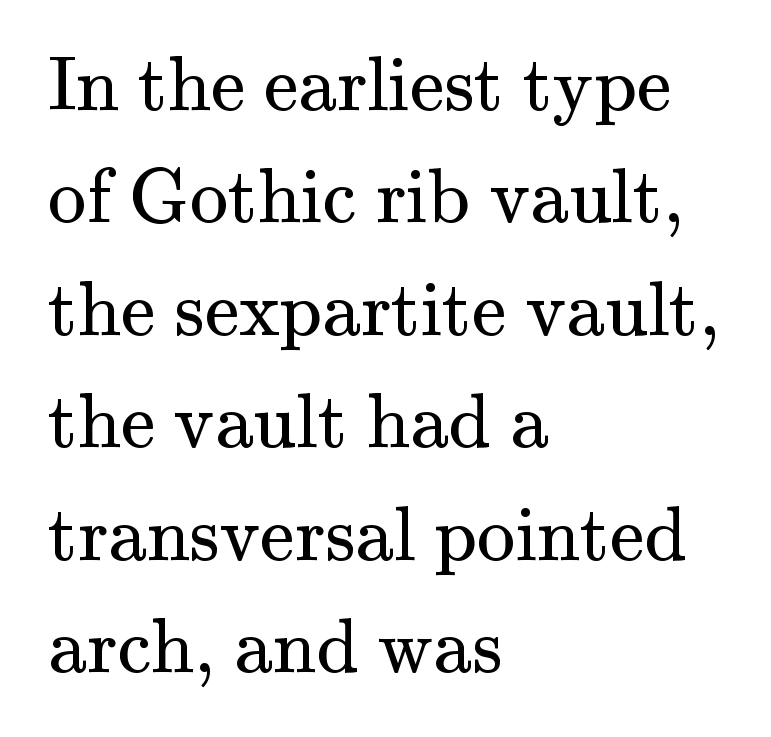
Q: Is the text bold? A: No.
Q: Is the text italic (slanted)? A: No, it is upright.
Q: Is the typeface a serif or a sans-serif typeface? A: Serif.
Q: Is the text underlined? A: No.
Q: How is the paragraph aligned? A: Left-aligned.
Q: Is the spacing between letters normal or unusually wide? A: Normal.
Q: Is the spacing between lines tight, normal or loose? A: Normal.
Q: Width (condensed, normal, or wide)? A: Normal.
Q: Stroke contrast? A: Medium.
Q: x-height? A: Small.
Q: Monospaced? A: No.
